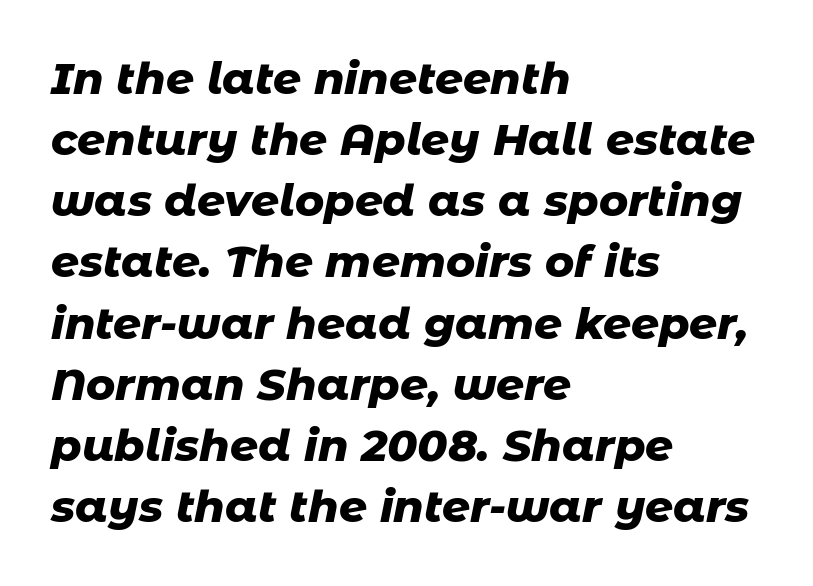
Chunky letters — that's bold for sure. What stands out about the letter spacing? Nothing — it is the standard amount. If you drew a line through each stem, it would be angled. Notice how descenders clear the ascenders below comfortably — that's standard leading.
